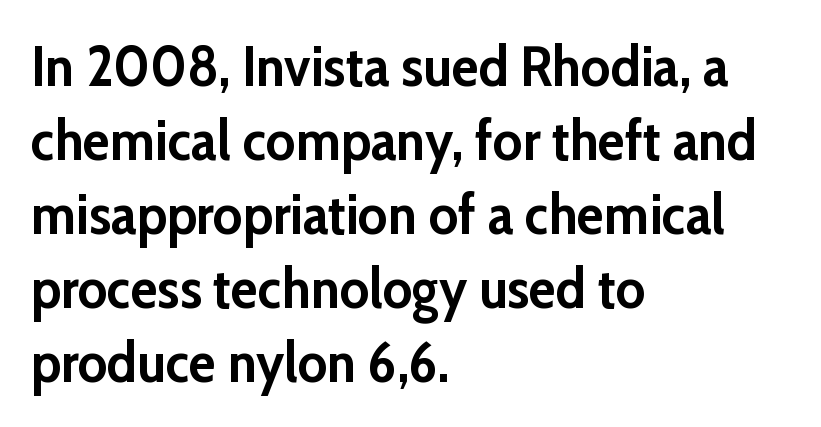
Q: Is the text bold? A: Yes.
Q: Is the text italic (slanted)? A: No, it is upright.
Q: Is the typeface a serif or a sans-serif typeface? A: Sans-serif.
Q: Is the text underlined? A: No.
Q: How is the paragraph aligned? A: Left-aligned.
Q: Is the spacing between letters normal or unusually wide? A: Normal.
Q: Is the spacing between lines tight, normal or loose? A: Normal.
Q: Width (condensed, normal, or wide)? A: Normal.
Q: Stroke contrast? A: Low.
Q: x-height? A: Medium.
Q: Monospaced? A: No.
